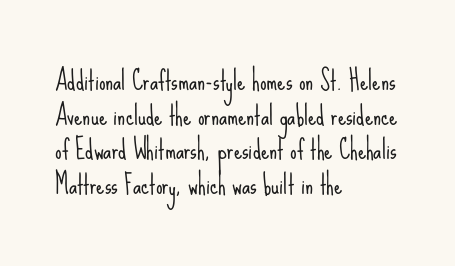
The image shows 26 px text type, upright; set left-aligned, normal line spacing (1.33x), normal letter spacing, not underlined.
